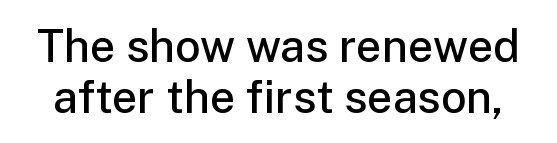
{"serif": "no", "italic": "no", "bold": "semi", "weight": "semibold", "width": "normal", "stroke_contrast": "low", "x_height": "medium", "monospaced": "no", "underline": "no", "line_spacing": "tight", "line_spacing_ratio": 1.13, "letter_spacing": "normal", "letter_spacing_em": 0.0, "glyph_px": 45}
